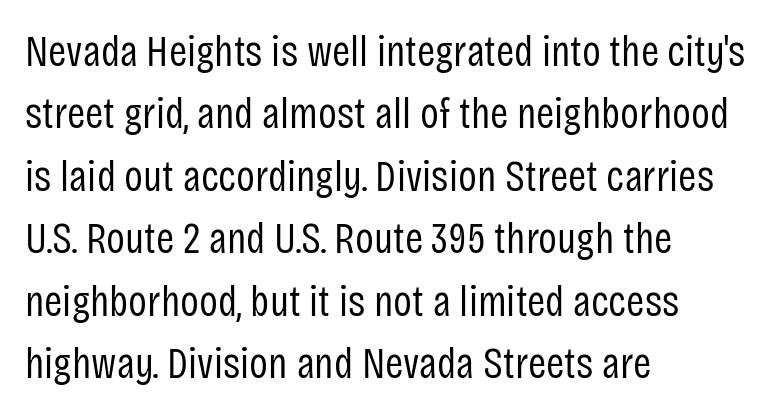
{"serif": "no", "italic": "no", "bold": "no", "weight": "regular", "width": "condensed", "stroke_contrast": "low", "x_height": "large", "monospaced": "no", "underline": "no", "align": "left", "line_spacing": "normal", "line_spacing_ratio": 1.42, "letter_spacing": "normal", "letter_spacing_em": 0.0, "glyph_px": 44}
